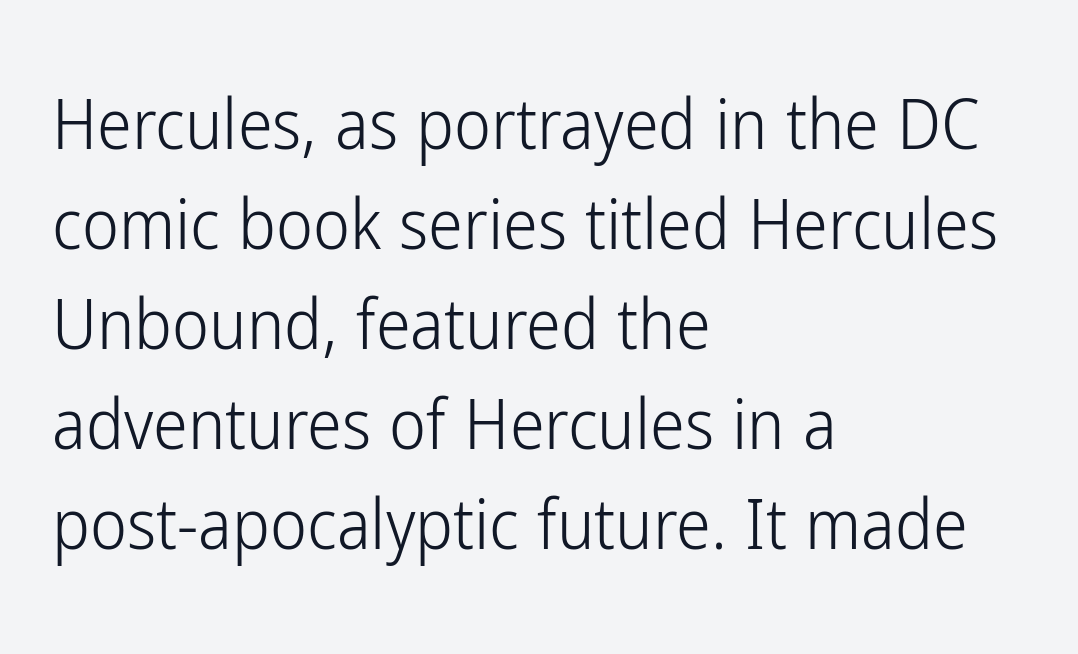
{"serif": "no", "italic": "no", "bold": "no", "weight": "light", "width": "condensed", "stroke_contrast": "low", "x_height": "medium", "monospaced": "no", "underline": "no", "align": "left", "line_spacing": "normal", "line_spacing_ratio": 1.43, "letter_spacing": "normal", "letter_spacing_em": 0.0, "glyph_px": 70}
